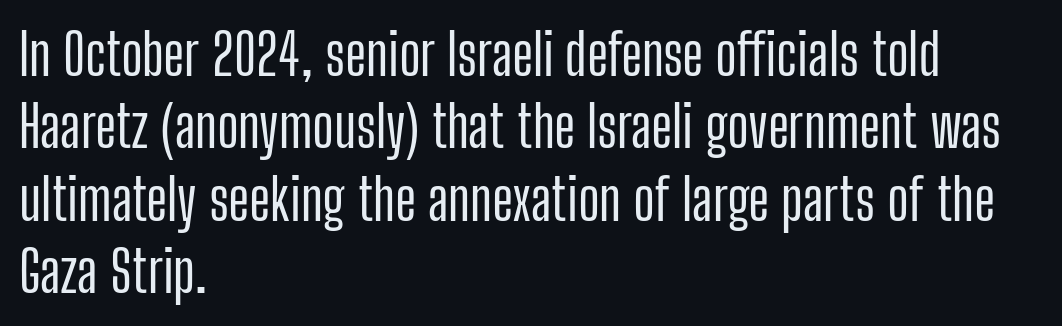
Q: Is the text italic (slanted)? A: No, it is upright.
Q: Is the typeface a serif or a sans-serif typeface? A: Sans-serif.
Q: Is the text underlined? A: No.
Q: How is the paragraph aligned? A: Left-aligned.
Q: Is the spacing between letters normal or unusually wide? A: Normal.
Q: Is the spacing between lines tight, normal or loose? A: Normal.
Q: Width (condensed, normal, or wide)? A: Condensed.
Q: Stroke contrast? A: Low.
Q: x-height? A: Medium.
Q: Monospaced? A: No.
